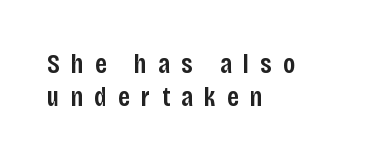
Visually the block forms a straight wall on the left and a jagged coastline on the right. Firm but not heavy-handed strokes: this text is semibold. Tall strokes in this sample are plumb rather than angled. No word sits above an underline. Here the glyphs are tracked loosely, breaking word shapes into spaced letters.
